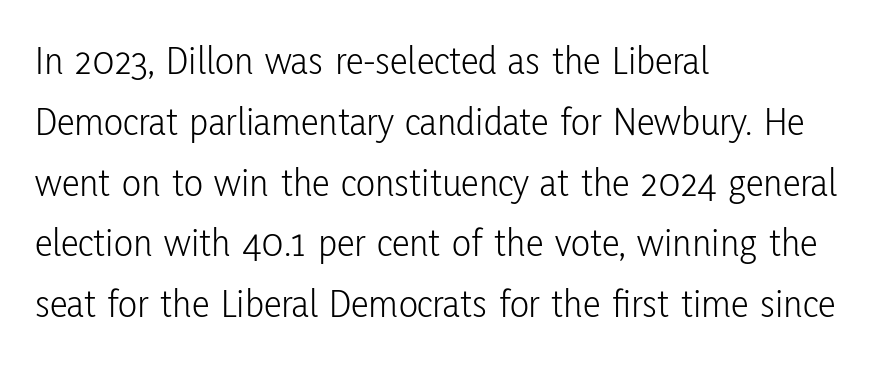
In CSS terms this would be text-align: left. The font family rendered here belongs to the sans-serif group. A typesetter would call this proportional, since set widths differ per character. Words appear dense and cohesive because spacing is normal.
